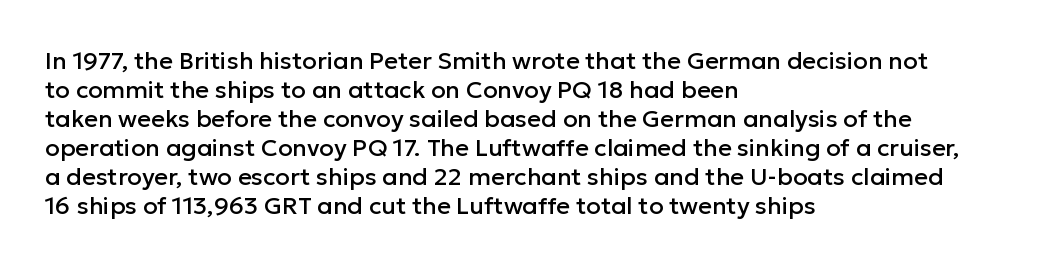
Q: Is the text italic (slanted)? A: No, it is upright.
Q: Is the text underlined? A: No.
Q: How is the paragraph aligned? A: Left-aligned.
Q: Is the spacing between letters normal or unusually wide? A: Normal.
